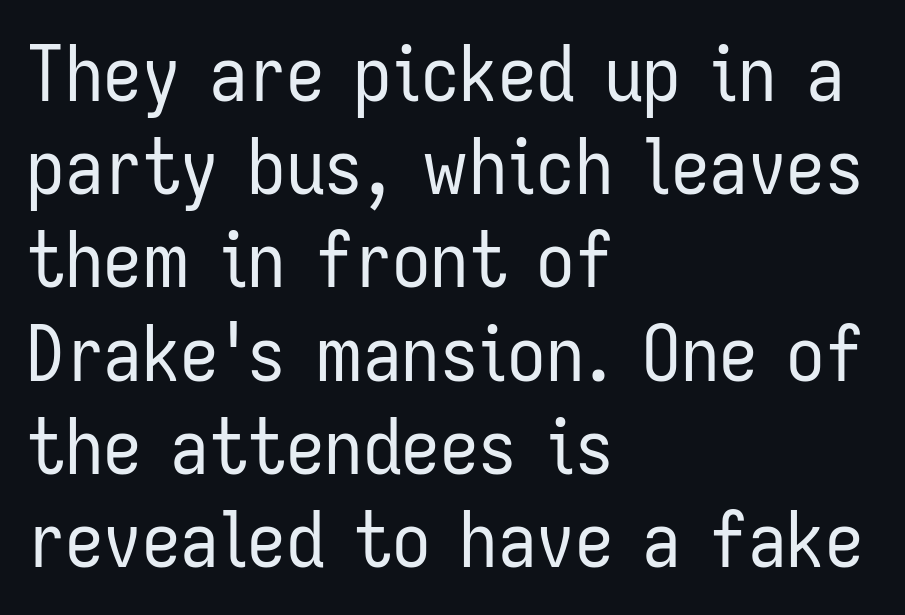
Q: Is the text bold? A: No.
Q: Is the text italic (slanted)? A: No, it is upright.
Q: Is the typeface a serif or a sans-serif typeface? A: Sans-serif.
Q: Is the text underlined? A: No.
Q: How is the paragraph aligned? A: Left-aligned.
Q: Is the spacing between letters normal or unusually wide? A: Normal.
Q: Width (condensed, normal, or wide)? A: Condensed.
Q: Stroke contrast? A: Low.
Q: x-height? A: Medium.
Q: Monospaced? A: No.
